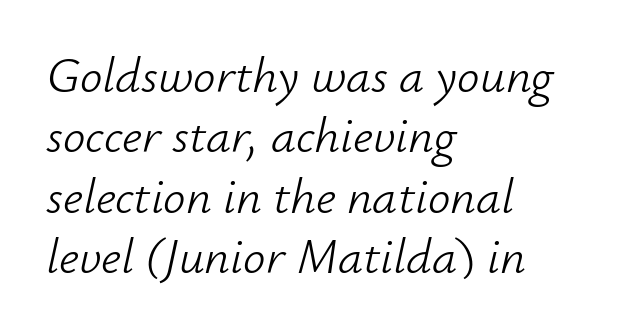
{"italic": "yes", "lean": "right", "slant_degrees": 12, "bold": "no", "weight": "light", "width": "normal", "stroke_contrast": "low", "x_height": "small", "monospaced": "no", "underline": "no", "align": "left", "line_spacing_ratio": 1.21, "letter_spacing": "normal", "letter_spacing_em": 0.0, "glyph_px": 50}
